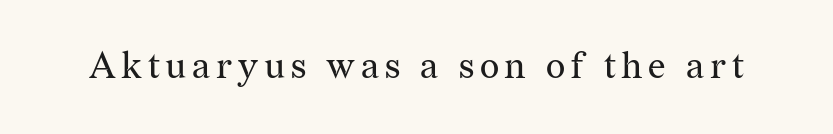
Spacing verdict: proportional, widths tailored to each character. This is not heavy type; no bold has been used. Plain, unruled lines of type. Italic? Not at all — the glyphs are vertical. A typesetter would label this face a serif.
